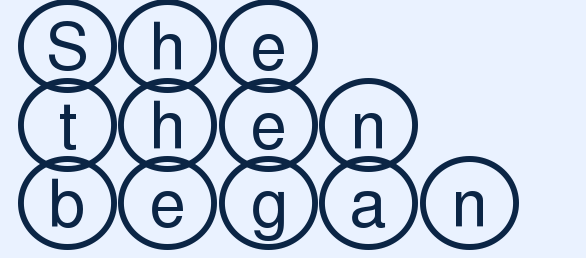
Q: Is the text italic (slanted)? A: No, it is upright.
Q: Is the text underlined? A: No.
Q: How is the paragraph aligned? A: Left-aligned.
Q: Is the spacing between letters normal or unusually wide? A: Normal.
Q: Width (condensed, normal, or wide)? A: Wide.
Q: x-height? A: Large.
